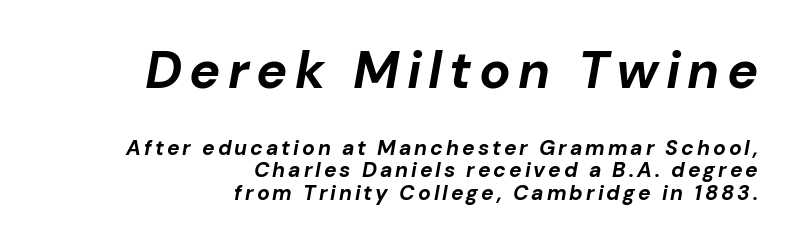
Lines of text with bare space underneath. Weight check: bold — yes, fully. The more generous point size was reserved for the upper chunk. Rows of type sit shoulder to shoulder in the vertical direction. Each letter keeps its own natural width here, so spacing adapts to shape.
